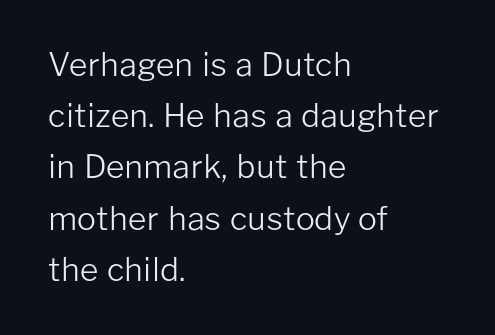
The space between consecutive lines is moderate. Look at the bottom of the vertical strokes: they stop flat, with no serifs. Horizontally, the lines are justified to the leading edge only. Do the characters align in a grid? No, the font is proportional.
